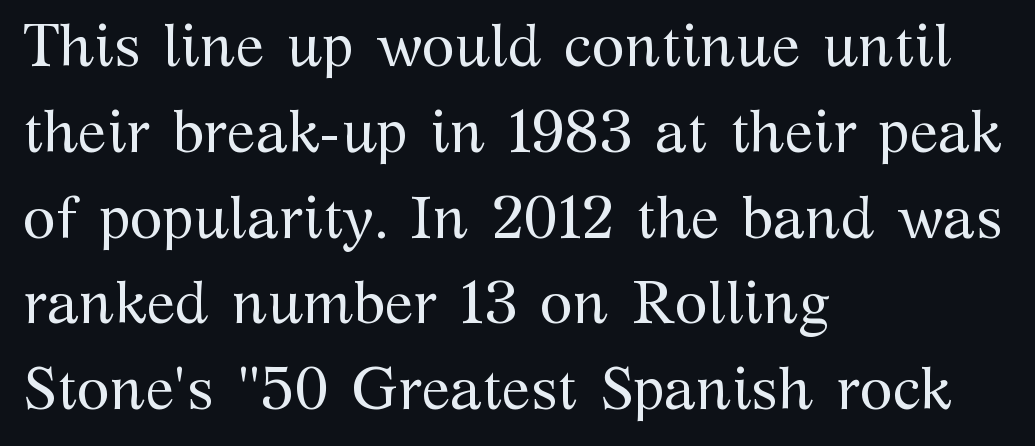
The rendering uses a moderate line-height, typical for paragraphs. The passage shown is typeset with a serif family. No heavy texture on the line: the type isn't bold. The string is rendered with underlining switched off. Nobody touched the tracking dial on this one. Nope, not italic — everything's standing straight.
